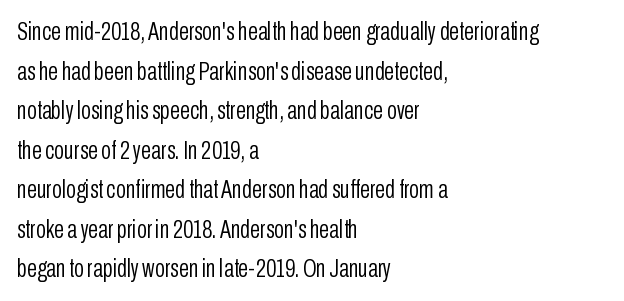
{"italic": "no", "bold": "no", "underline": "no", "align": "left", "line_spacing": "normal", "line_spacing_ratio": 1.52, "letter_spacing": "normal", "letter_spacing_em": 0.0, "glyph_px": 26}
